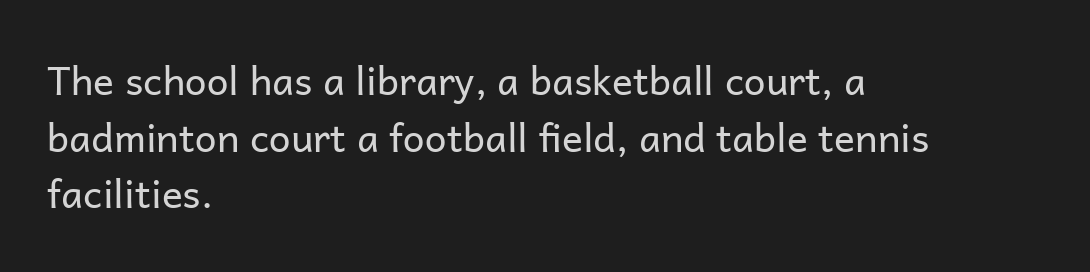
The image shows 39 px regular-weight sans-serif type, upright; set left-aligned, normal line spacing (1.45x), normal letter spacing, not underlined; low stroke contrast and a medium x-height.
